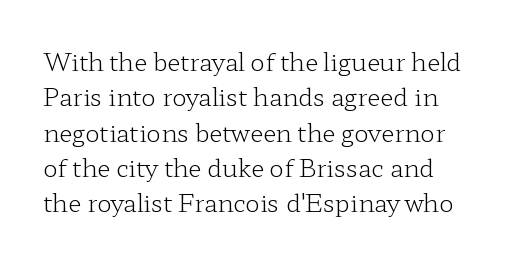
The font sits on the lighter half of the weight spectrum, regular included. In terms of letterspacing, this is plain default setting. The zone under the glyphs is completely vacant. These lines were composed using upright roman letters. Rows of type keep a routine distance in the vertical direction.
